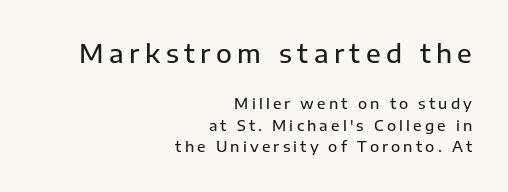
Q: Is the text italic (slanted)? A: No, it is upright.
Q: Is the text underlined? A: No.
Q: How is the paragraph aligned? A: Right-aligned.
Q: Is the spacing between letters normal or unusually wide? A: Unusually wide.
Q: Is the spacing between lines tight, normal or loose? A: Normal.
Q: Which block of text is set in a larger size, the first (top) or the second (bottom)? A: The first (top) one.
